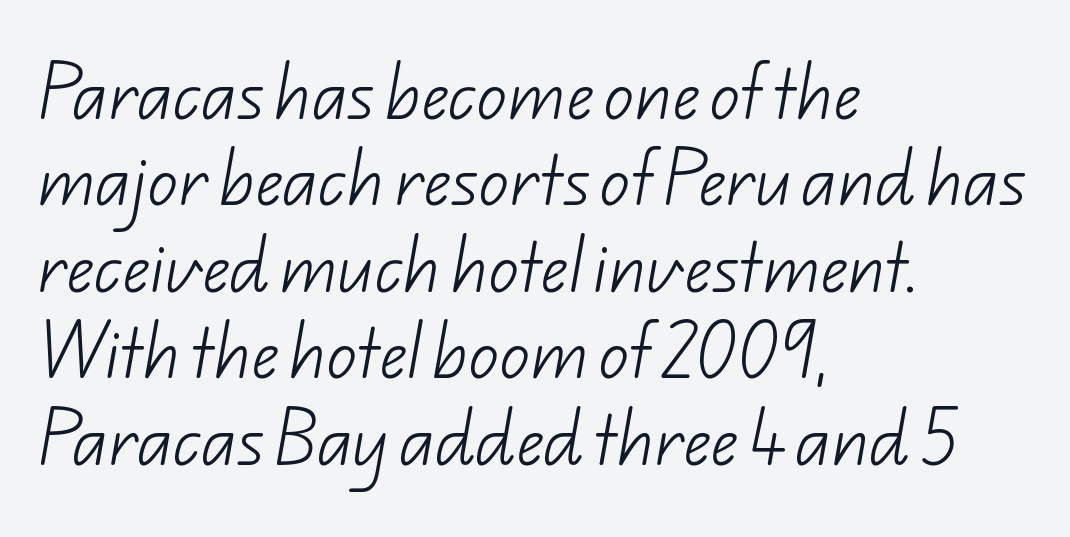
Q: Is the text bold? A: No.
Q: Is the typeface a serif or a sans-serif typeface? A: Sans-serif.
Q: Is the text underlined? A: No.
Q: How is the paragraph aligned? A: Left-aligned.
Q: Is the spacing between letters normal or unusually wide? A: Normal.
Q: Is the spacing between lines tight, normal or loose? A: Normal.
Q: Width (condensed, normal, or wide)? A: Normal.
Q: Stroke contrast? A: Low.
Q: x-height? A: Small.
Q: Monospaced? A: No.
